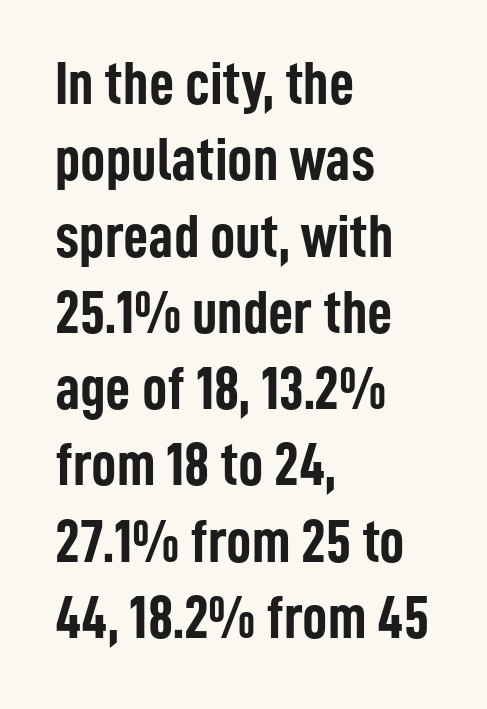
The image shows 62 px semibold, condensed sans-serif type, upright; set left-aligned, line spacing 1.23x, normal letter spacing, not underlined; low stroke contrast and a medium x-height.
